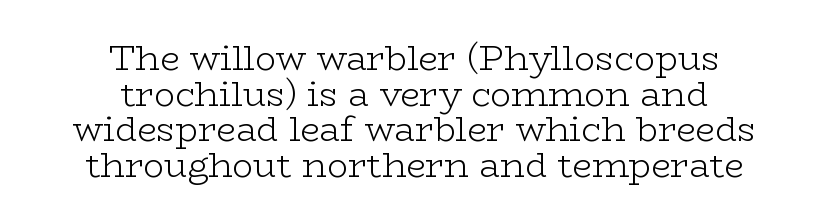
The letters advance in unequal steps, a hallmark of proportional type. Weight: in the light-to-regular range. Words float on clear page, feet unadorned. The face used here is seriffed, in the tradition of book romans. Horizontal alignment here is central, giving a formal, balanced look. Nothing unusual about the tracking: characters are spaced as the font intends.
